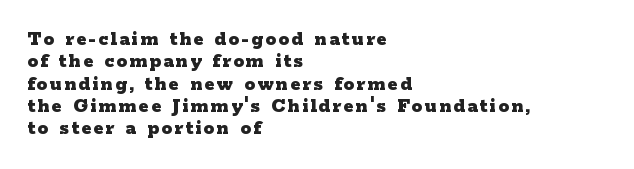
The image shows 21 px bold type, upright; set left-aligned, tight line spacing (1.06x), not underlined.
